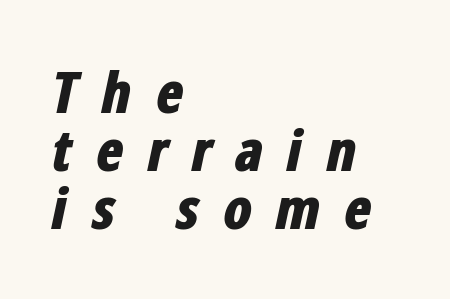
{"italic": "yes", "lean": "right", "slant_degrees": 12, "bold": "yes", "weight": "bold", "width": "condensed", "stroke_contrast": "low", "x_height": "medium", "monospaced": "no", "underline": "no", "align": "left", "line_spacing": "tight", "line_spacing_ratio": 1.02, "letter_spacing": "wide", "letter_spacing_em": 0.4, "glyph_px": 57}
